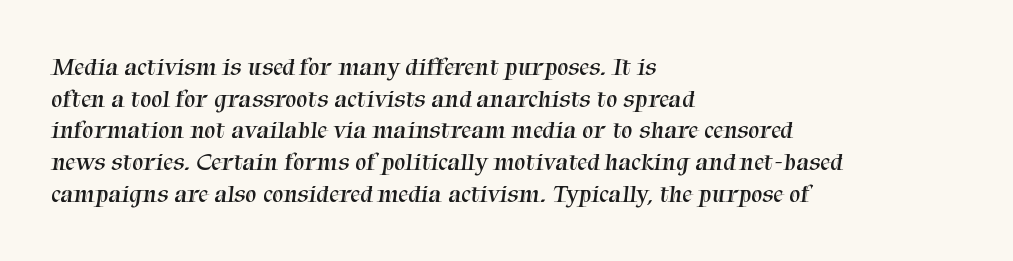
A quiet, ordinary-to-light weight characterises the typeface. Decoration check: the copy has no underline. What stands out about the letter spacing? Nothing — it is the standard amount. Every row of glyphs begins at an identical x-position on the left. Leading matches the norm, producing a regular column.
